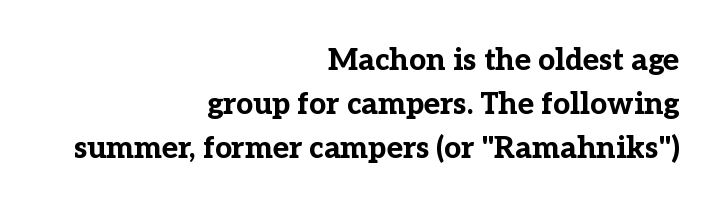
{"serif": "yes", "italic": "no", "bold": "yes", "weight": "bold", "width": "normal", "stroke_contrast": "low", "x_height": "medium", "monospaced": "no", "underline": "no", "align": "right", "line_spacing": "normal", "line_spacing_ratio": 1.47, "letter_spacing": "normal", "letter_spacing_em": 0.0, "glyph_px": 30}
